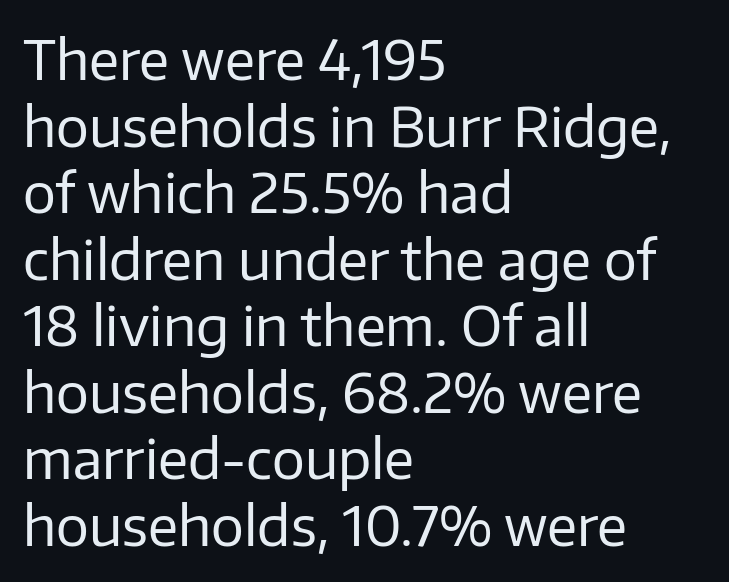
Unlike a traditional serif, this face leaves its strokes unadorned. Standard letterfit; no display-style spreading of the glyphs. These lines stack with their left ends in a neat column. Do the characters align in a grid? No, the font is proportional.
